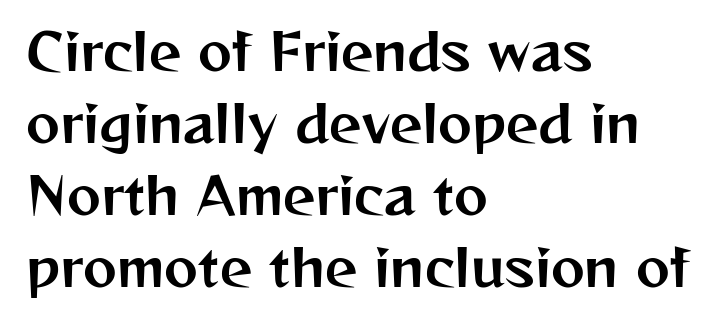
This sample is left-justified, so line endings fall wherever the words run out. No word sits above an underline. The rendering uses natural spacing where letterforms have individual widths. Posture: upright roman. This rendering employs a face without finishing strokes, i.e., a sans-serif. Leading matches the norm, producing a regular column.
